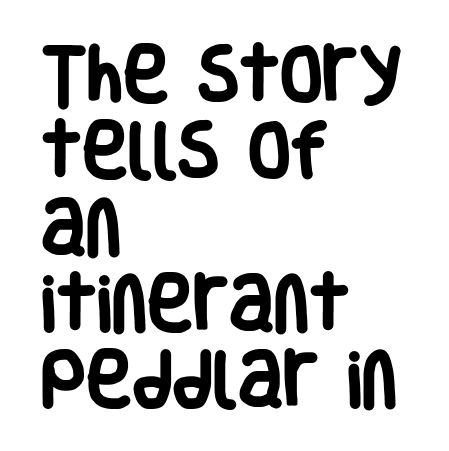
Q: Is the text bold? A: Yes.
Q: Is the text italic (slanted)? A: No, it is upright.
Q: Is the typeface a serif or a sans-serif typeface? A: Sans-serif.
Q: Is the text underlined? A: No.
Q: How is the paragraph aligned? A: Left-aligned.
Q: Is the spacing between letters normal or unusually wide? A: Normal.
Q: Width (condensed, normal, or wide)? A: Condensed.
Q: Stroke contrast? A: Low.
Q: x-height? A: Large.
Q: Monospaced? A: No.
